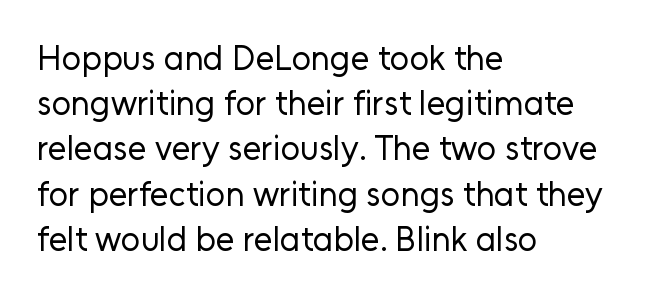
Q: Is the text bold? A: No.
Q: Is the text italic (slanted)? A: No, it is upright.
Q: Is the typeface a serif or a sans-serif typeface? A: Sans-serif.
Q: Is the text underlined? A: No.
Q: How is the paragraph aligned? A: Left-aligned.
Q: Is the spacing between letters normal or unusually wide? A: Normal.
Q: Is the spacing between lines tight, normal or loose? A: Normal.
Q: Width (condensed, normal, or wide)? A: Normal.
Q: Stroke contrast? A: Low.
Q: x-height? A: Medium.
Q: Monospaced? A: No.
